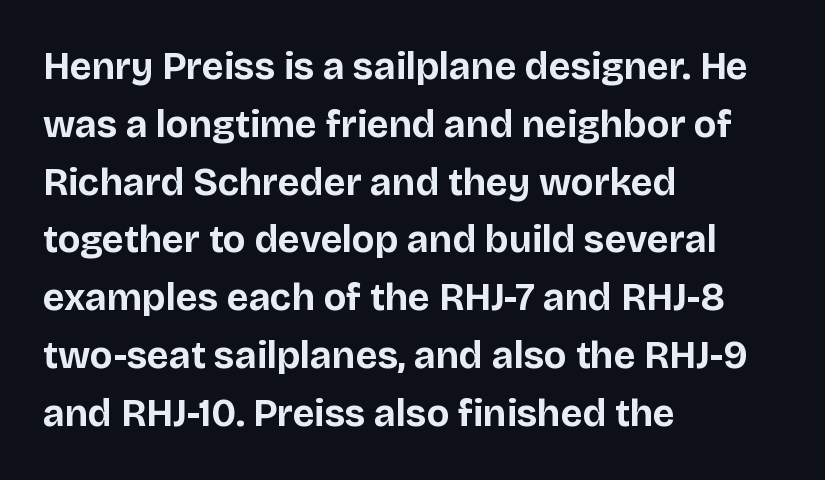
Q: Is the text bold? A: Yes.
Q: Is the text italic (slanted)? A: No, it is upright.
Q: Is the typeface a serif or a sans-serif typeface? A: Sans-serif.
Q: Is the text underlined? A: No.
Q: How is the paragraph aligned? A: Left-aligned.
Q: Is the spacing between letters normal or unusually wide? A: Normal.
Q: Is the spacing between lines tight, normal or loose? A: Normal.
Q: Width (condensed, normal, or wide)? A: Normal.
Q: Stroke contrast? A: Low.
Q: x-height? A: Large.
Q: Monospaced? A: No.
